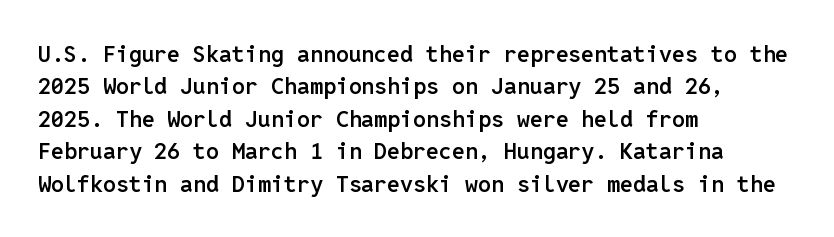
Q: Is the text bold? A: Semi-bold.
Q: Is the text italic (slanted)? A: No, it is upright.
Q: Is the text underlined? A: No.
Q: How is the paragraph aligned? A: Left-aligned.
Q: Is the spacing between letters normal or unusually wide? A: Normal.
Q: Is the spacing between lines tight, normal or loose? A: Normal.
